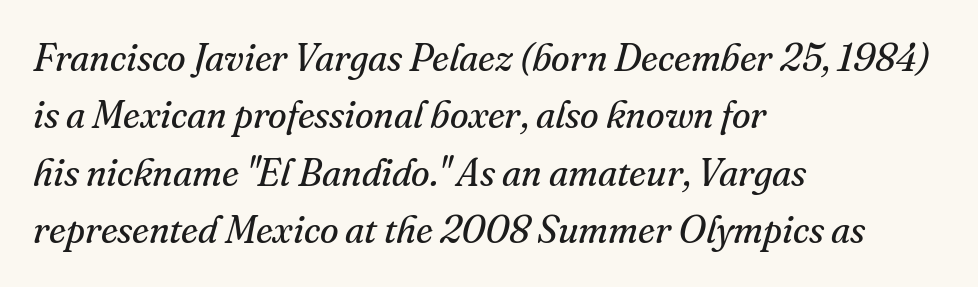
Look at the tracking — it's just the regular setting, nothing added. These lines are set flush left with a ragged right edge. I'd call this a serif setting — the letters wear small feet. Each new line begins a customary step beneath the previous one. These lines were composed using italics. The face used here is proportionally spaced, like ordinary book or web type.
